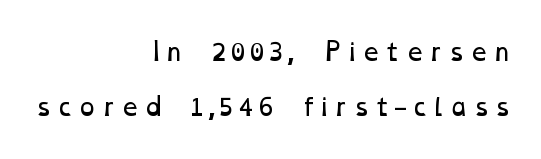
In terms of leading, this rendering errs on the spacious side. This reads as an unemphasized weight, regular at the heaviest. Only glyphs here, with clear space below each row. The lines are quadded right.
